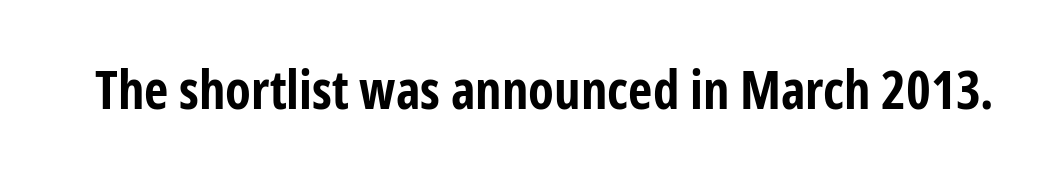
{"serif": "no", "italic": "no", "bold": "yes", "weight": "bold", "width": "condensed", "stroke_contrast": "low", "x_height": "medium", "monospaced": "no", "underline": "no", "letter_spacing": "normal", "letter_spacing_em": 0.0, "glyph_px": 53}
